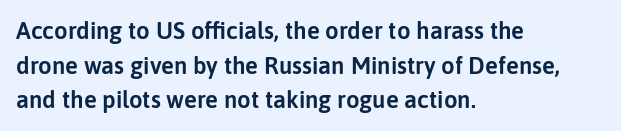
The image shows 24 px text type, upright; set left-aligned, normal line spacing (1.44x), normal letter spacing, not underlined.
